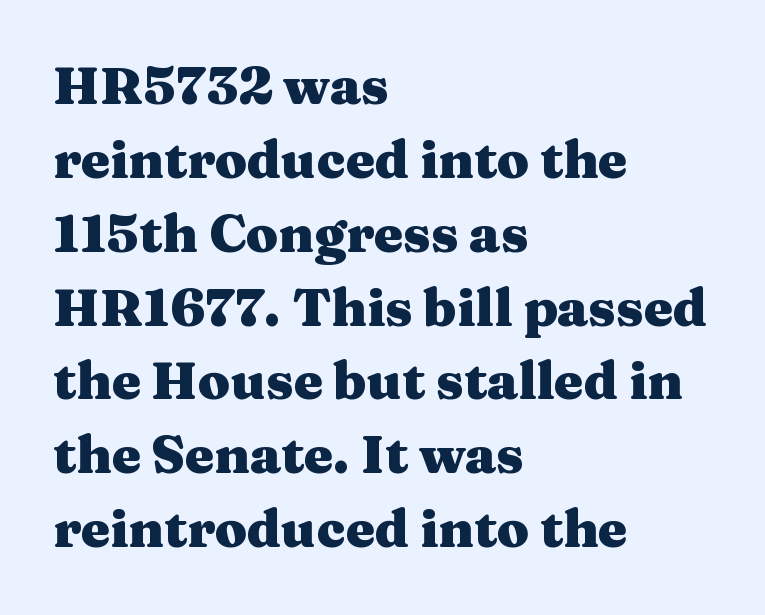
In terms of leading, this rendering sits right in the middle. Proportional: the letters do not fall into vertical columns. In terms of posture, this sample is upright. This rendering uses left alignment, leaving the right contour irregular.
